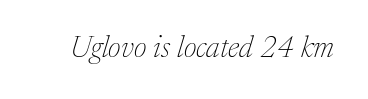
{"serif": "yes", "italic": "yes", "lean": "right", "slant_degrees": 17, "bold": "no", "weight": "thin", "width": "normal", "stroke_contrast": "medium", "x_height": "medium", "monospaced": "no", "underline": "no", "letter_spacing": "normal", "letter_spacing_em": 0.0, "glyph_px": 30}
